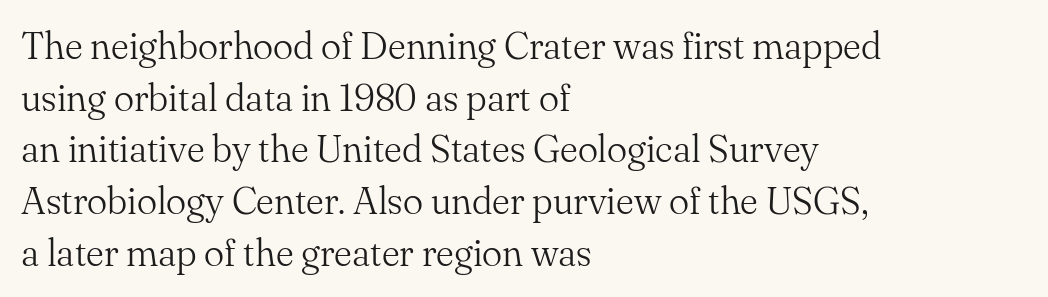
{"serif": "yes", "italic": "no", "bold": "no", "weight": "light", "width": "normal", "stroke_contrast": "medium", "x_height": "small", "monospaced": "no", "underline": "no", "align": "left", "line_spacing": "normal", "line_spacing_ratio": 1.36, "letter_spacing": "normal", "letter_spacing_em": 0.0, "glyph_px": 38}
